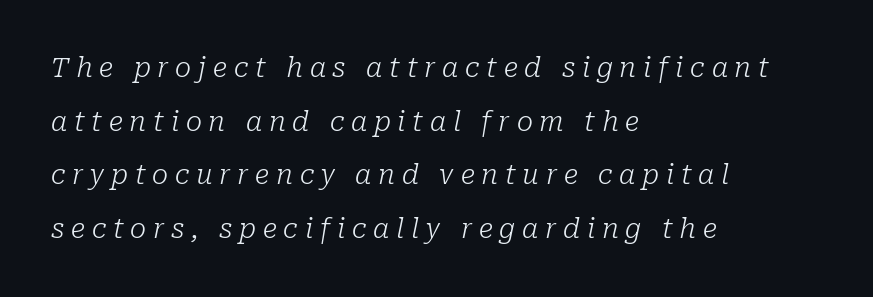
Q: Is the text bold? A: No.
Q: Is the text italic (slanted)? A: Yes, it leans right by about 10 degrees.
Q: Is the text underlined? A: No.
Q: How is the paragraph aligned? A: Left-aligned.
Q: Is the spacing between letters normal or unusually wide? A: Unusually wide.
Q: Is the spacing between lines tight, normal or loose? A: Loose.
